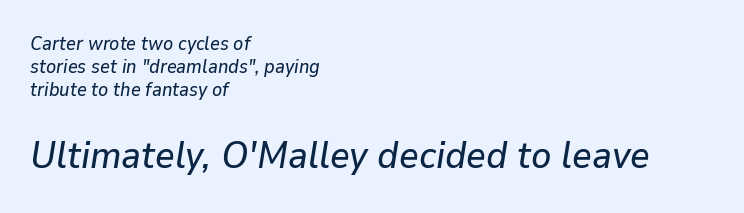
Q: Is the text italic (slanted)? A: Yes, it leans right by about 9 degrees.
Q: Is the text underlined? A: No.
Q: How is the paragraph aligned? A: Left-aligned.
Q: Is the spacing between letters normal or unusually wide? A: Normal.
Q: Which block of text is set in a larger size, the first (top) or the second (bottom)? A: The second (bottom) one.
Q: Width (condensed, normal, or wide)? A: Normal.
Q: Stroke contrast? A: Low.
Q: x-height? A: Medium.
Q: Monospaced? A: No.
